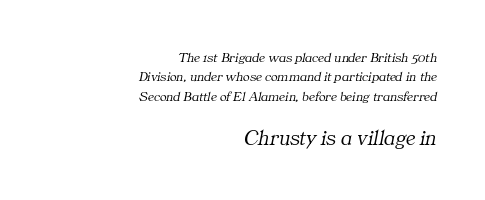
The passage shown leans; its letterforms are oblique. The tracking reads as untouched default to a designer's eye. Does the leading feel generous? No, just average. Type size steps up from the first block to the second. Nothing heavy about these letters — not bold at all. Type without underlining.
